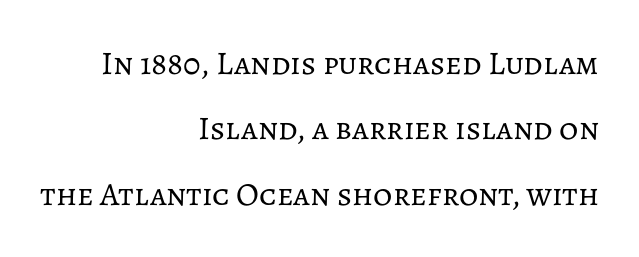
Q: Is the text bold? A: No.
Q: Is the text italic (slanted)? A: No, it is upright.
Q: Is the text underlined? A: No.
Q: How is the paragraph aligned? A: Right-aligned.
Q: Is the spacing between letters normal or unusually wide? A: Normal.
Q: Is the spacing between lines tight, normal or loose? A: Loose.
Q: Width (condensed, normal, or wide)? A: Normal.
Q: Stroke contrast? A: Low.
Q: x-height? A: Medium.
Q: Monospaced? A: No.
